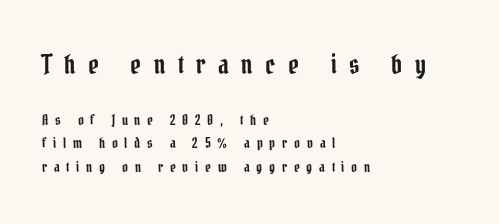
{"italic": "no", "underline": "no", "align": "left", "line_spacing": "normal", "line_spacing_ratio": 1.69, "letter_spacing": "wide", "letter_spacing_em": 0.48, "larger_block": "first", "size_ratio": 1.86, "glyph_px": 26}
